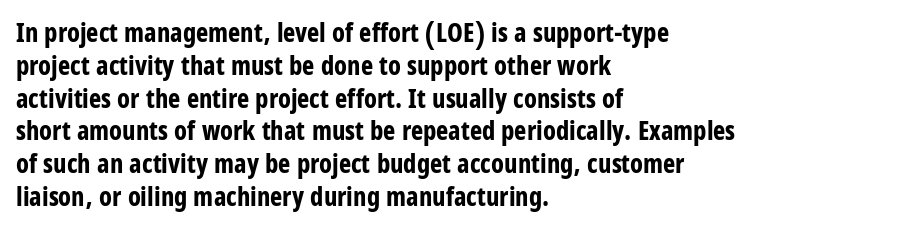
{"italic": "no", "bold": "yes", "underline": "no", "align": "left", "line_spacing": "normal", "line_spacing_ratio": 1.26, "letter_spacing": "normal", "letter_spacing_em": 0.0, "glyph_px": 26}
